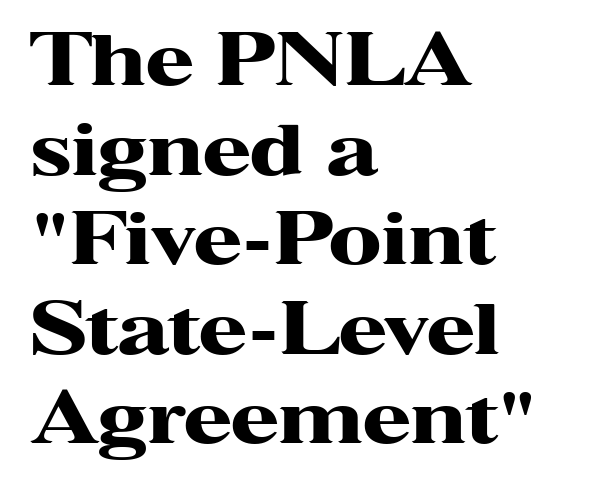
Notice how thick the strokes are: this is what a full bold looks like. Does the lettering tilt? It doesn't — this is upright. Only glyphs here, with clear space below each row. The face used here is rendered with its standard letterfit.
